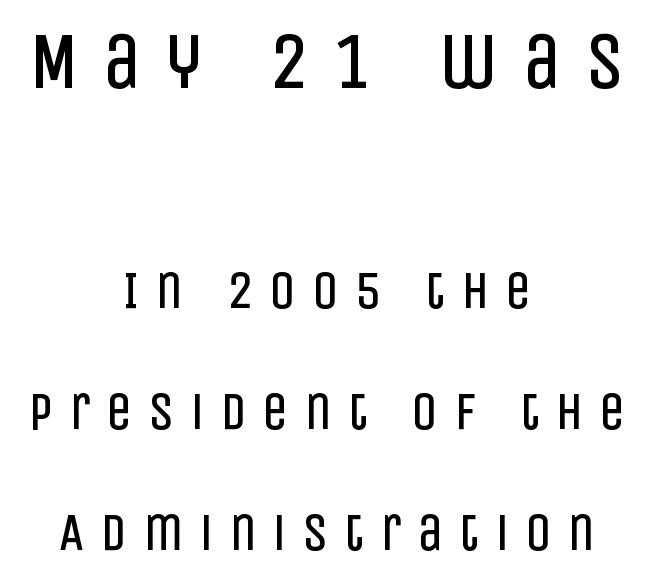
The image shows 78 px regular-weight, condensed sans-serif type, upright; set centered, loose line spacing (2.33x), unusually wide letter spacing (+0.31 em), not underlined; the first (top) block is 1.5x larger; low stroke contrast and a large x-height.
